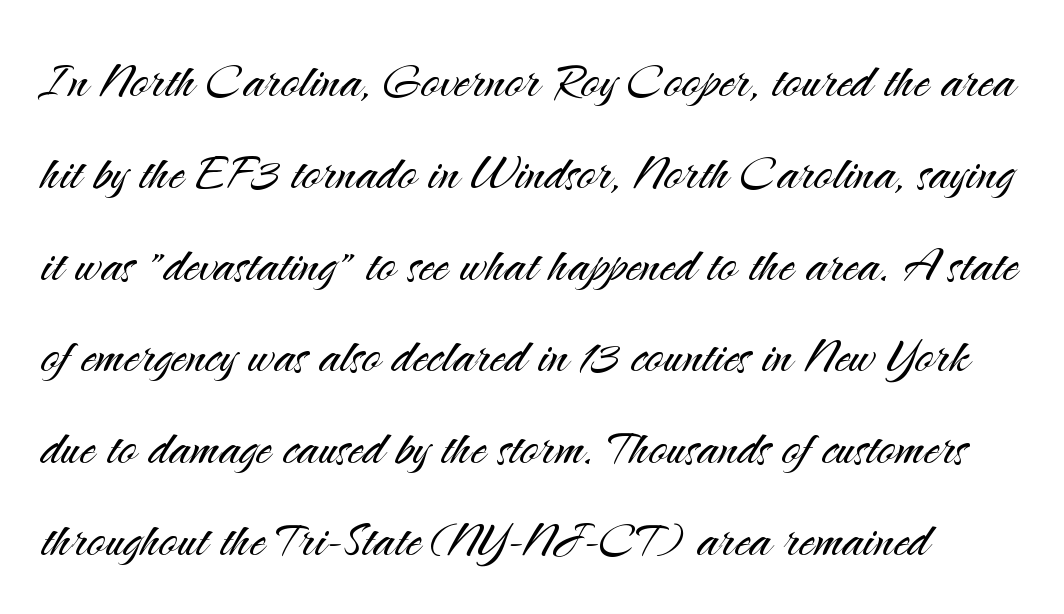
{"serif": "no", "bold": "no", "weight": "light", "width": "normal", "stroke_contrast": "medium", "x_height": "small", "monospaced": "no", "underline": "no", "line_spacing": "normal", "line_spacing_ratio": 1.48, "letter_spacing": "normal", "letter_spacing_em": 0.0, "glyph_px": 62}
